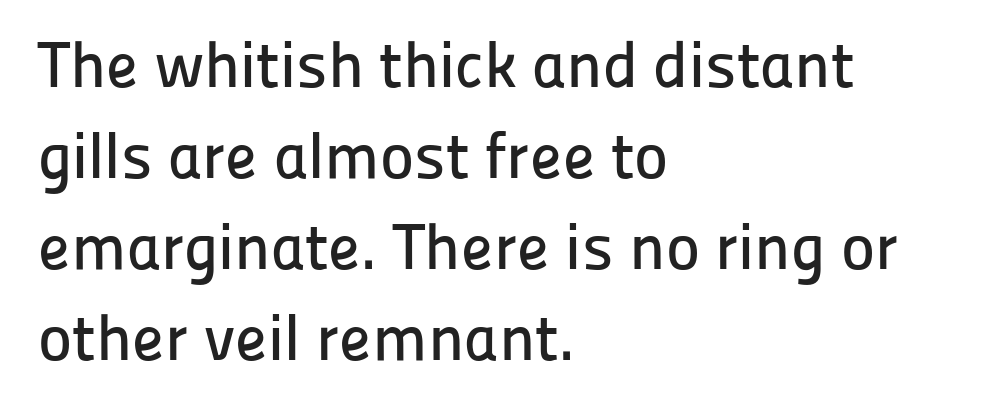
Q: Is the text italic (slanted)? A: No, it is upright.
Q: Is the typeface a serif or a sans-serif typeface? A: Sans-serif.
Q: Is the text underlined? A: No.
Q: How is the paragraph aligned? A: Left-aligned.
Q: Is the spacing between letters normal or unusually wide? A: Normal.
Q: Is the spacing between lines tight, normal or loose? A: Normal.
Q: Width (condensed, normal, or wide)? A: Normal.
Q: Stroke contrast? A: Low.
Q: x-height? A: Medium.
Q: Monospaced? A: No.
